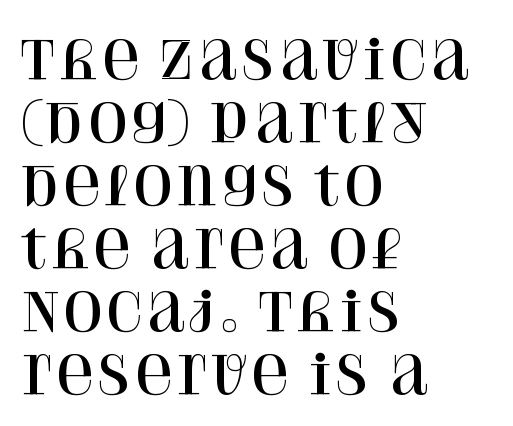
Q: Is the text italic (slanted)? A: No, it is upright.
Q: Is the typeface a serif or a sans-serif typeface? A: Serif.
Q: Is the text underlined? A: No.
Q: How is the paragraph aligned? A: Left-aligned.
Q: Is the spacing between letters normal or unusually wide? A: Normal.
Q: Width (condensed, normal, or wide)? A: Normal.
Q: Stroke contrast? A: High.
Q: x-height? A: Large.
Q: Monospaced? A: No.
